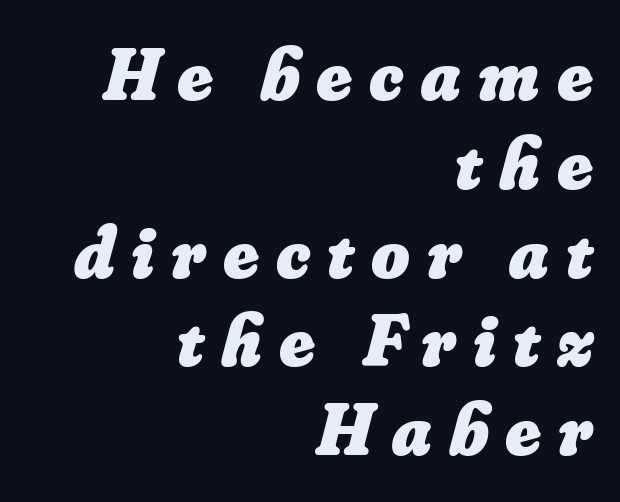
{"bold": "yes", "weight": "heavy", "width": "normal", "stroke_contrast": "low", "x_height": "small", "monospaced": "no", "underline": "no", "align": "right", "line_spacing_ratio": 1.2, "letter_spacing": "wide", "letter_spacing_em": 0.23, "glyph_px": 74}
